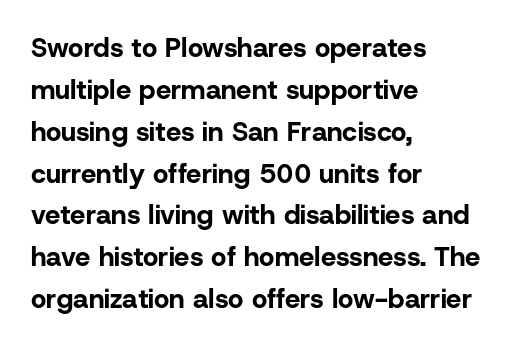
{"italic": "no", "bold": "yes", "underline": "no", "align": "left", "line_spacing": "normal", "line_spacing_ratio": 1.55, "letter_spacing": "normal", "letter_spacing_em": 0.0, "glyph_px": 27}
